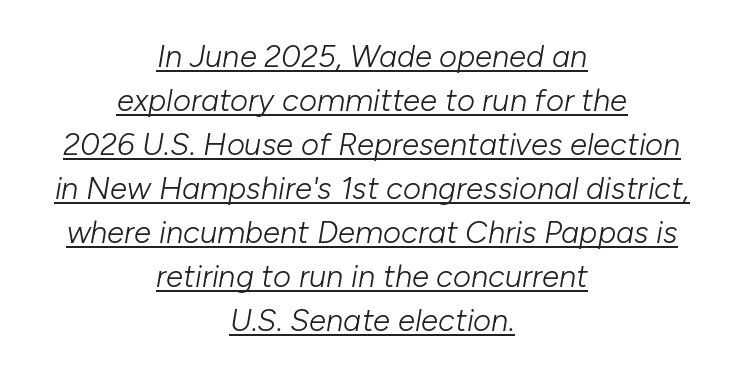
The image shows 31 px light type, italic (leaning right); set centered, normal line spacing (1.42x), normal letter spacing, underlined; low stroke contrast and a medium x-height.
